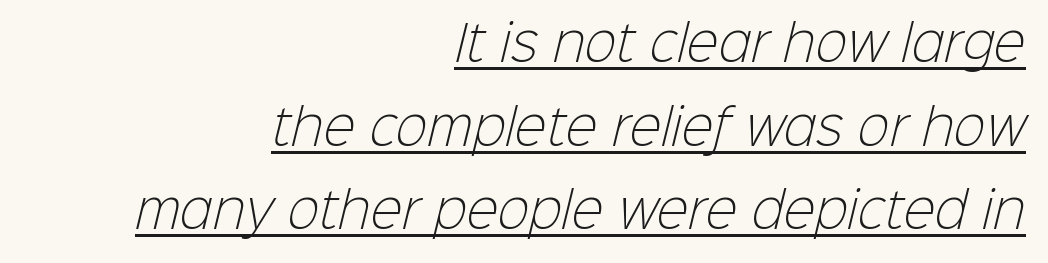
Heft: none added — not bold. Are there feet on the stems? There aren't — it's a sans. Looks like regular typesetting: each glyph gets only the width it needs. These lines are set flush right with a ragged left edge. Compared with undecorated copy, this sample adds a rule below the words. Caption: standard tracking, unaltered.
